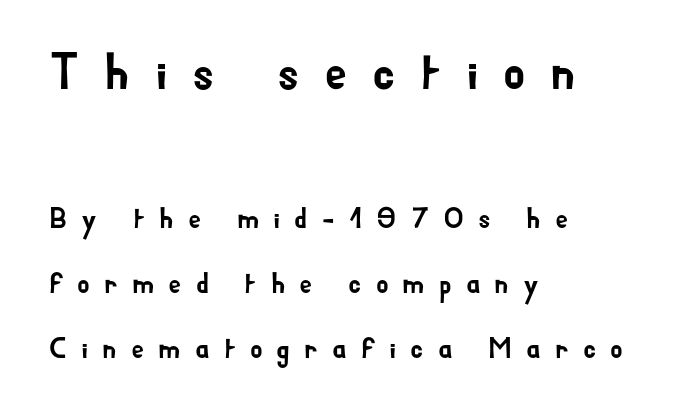
The image shows 51 px sans-serif type, upright; set left-aligned, loose line spacing (2.25x), unusually wide letter spacing (+0.48 em), not underlined; the first (top) block is 1.76x larger; low stroke contrast and a small x-height.
